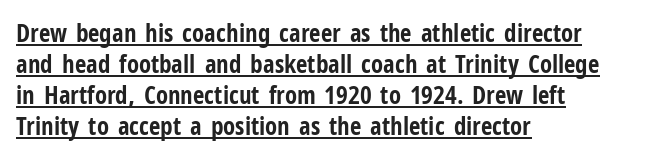
Q: Is the text bold? A: Yes.
Q: Is the text italic (slanted)? A: No, it is upright.
Q: Is the text underlined? A: Yes.
Q: How is the paragraph aligned? A: Left-aligned.
Q: Is the spacing between letters normal or unusually wide? A: Normal.
